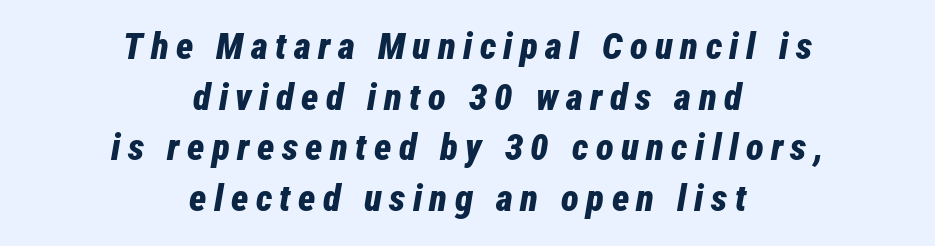
The image shows 37 px bold, condensed type, italic (leaning right); set centered, normal line spacing (1.37x), unusually wide letter spacing (+0.2 em), not underlined; low stroke contrast and a medium x-height.
